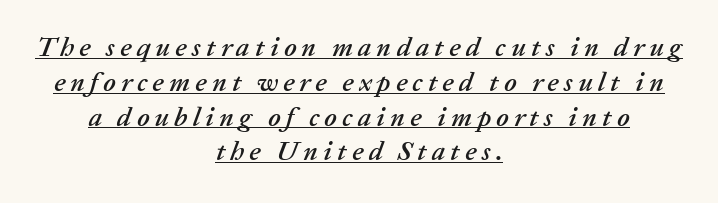
{"italic": "yes", "lean": "right", "slant_degrees": 20, "underline": "yes", "align": "center", "line_spacing": "normal", "line_spacing_ratio": 1.29, "glyph_px": 27}
